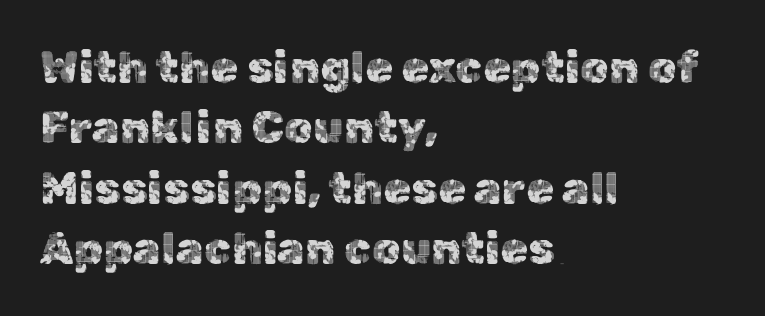
Q: Is the text italic (slanted)? A: No, it is upright.
Q: Is the typeface a serif or a sans-serif typeface? A: Sans-serif.
Q: Is the text underlined? A: No.
Q: How is the paragraph aligned? A: Left-aligned.
Q: Is the spacing between letters normal or unusually wide? A: Normal.
Q: Is the spacing between lines tight, normal or loose? A: Normal.
Q: Width (condensed, normal, or wide)? A: Normal.
Q: x-height? A: Medium.
Q: Monospaced? A: No.
